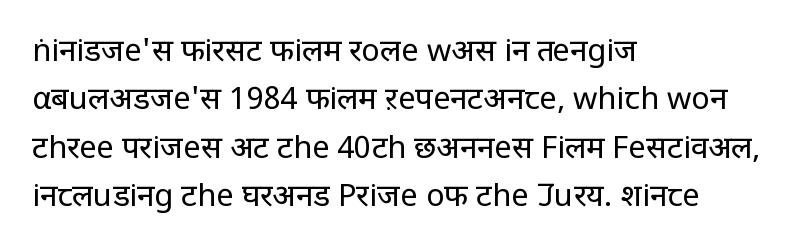
Q: Is the text bold? A: No.
Q: Is the text italic (slanted)? A: No, it is upright.
Q: Is the typeface a serif or a sans-serif typeface? A: Sans-serif.
Q: Is the text underlined? A: No.
Q: How is the paragraph aligned? A: Left-aligned.
Q: Is the spacing between letters normal or unusually wide? A: Normal.
Q: Is the spacing between lines tight, normal or loose? A: Normal.
Q: Width (condensed, normal, or wide)? A: Normal.
Q: Stroke contrast? A: Low.
Q: x-height? A: Large.
Q: Monospaced? A: No.
